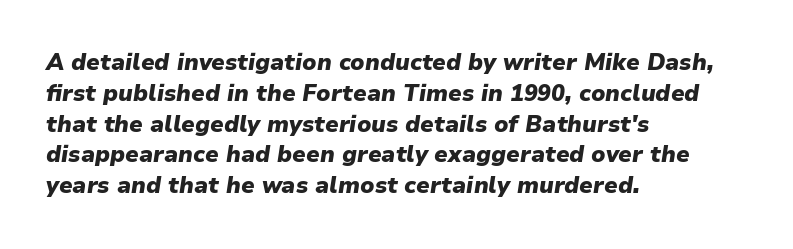
The image shows 23 px bold type, italic (leaning right); set left-aligned, normal line spacing (1.34x), normal letter spacing, not underlined.
